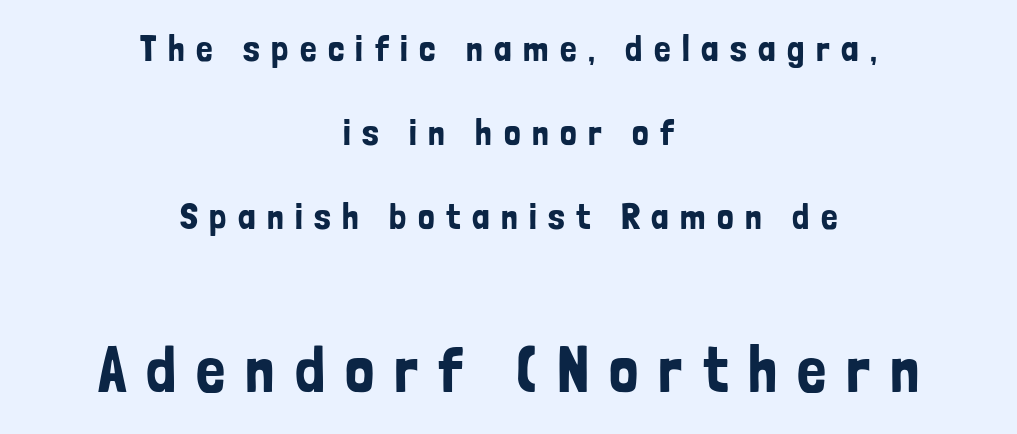
The rendering uses natural spacing where letterforms have individual widths. Airy leading. Regarding serifs, this sample does without them. The glyphs are unaccompanied by any horizontal stroke below them.
